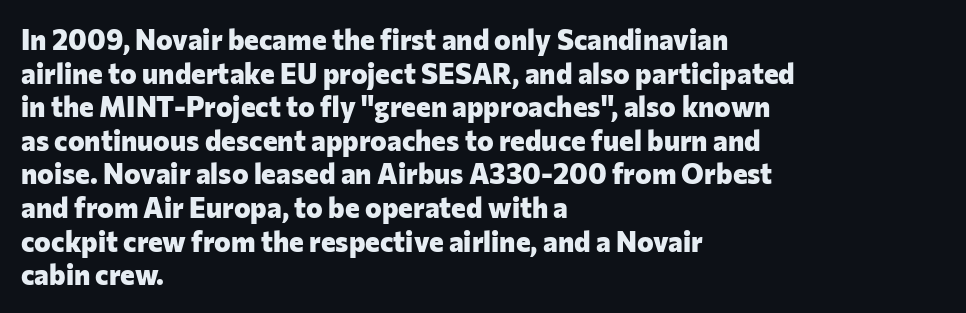
Tall strokes in this sample are plumb rather than angled. The typeface chosen for these lines omits serifs. Proportional: the letters do not fall into vertical columns. Between one letter and the next there's only the usual sliver of space. How heavy is the stroke? Heavy — this is a bold.
